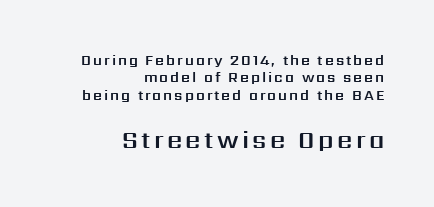
{"italic": "no", "underline": "no", "align": "right", "line_spacing": "normal", "line_spacing_ratio": 1.25, "larger_block": "second", "size_ratio": 1.71, "glyph_px": 24}
